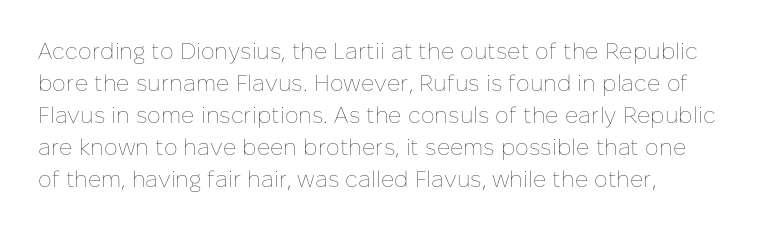
{"italic": "no", "bold": "no", "underline": "no", "line_spacing": "normal", "line_spacing_ratio": 1.39, "letter_spacing": "normal", "letter_spacing_em": 0.0, "glyph_px": 23}
